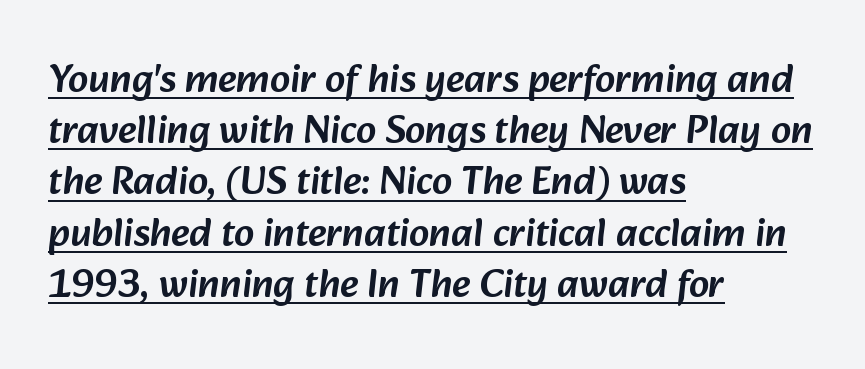
Q: Is the typeface a serif or a sans-serif typeface? A: Sans-serif.
Q: Is the text underlined? A: Yes.
Q: How is the paragraph aligned? A: Left-aligned.
Q: Is the spacing between letters normal or unusually wide? A: Normal.
Q: Is the spacing between lines tight, normal or loose? A: Normal.
Q: Width (condensed, normal, or wide)? A: Normal.
Q: Stroke contrast? A: Low.
Q: x-height? A: Medium.
Q: Monospaced? A: No.
